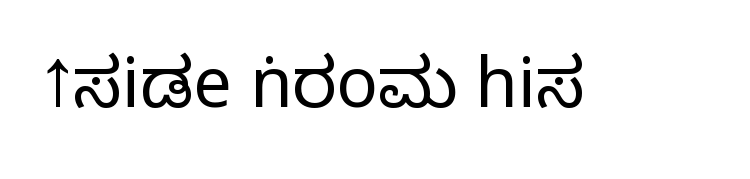
It's the straight-up-and-down kind of type. How are the letters spaced? Ordinarily, with no added tracking. No word sits above an underline. Is this a fixed-width face? No — the glyphs have proportional, varying widths. The font family rendered here belongs to the sans-serif group.
